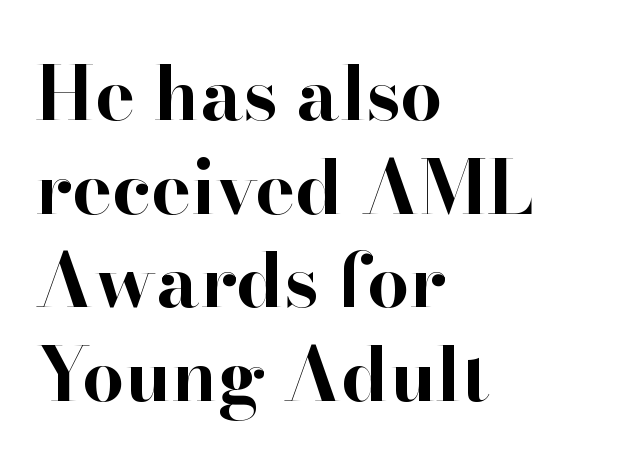
{"serif": "yes", "italic": "no", "bold": "yes", "weight": "bold", "width": "normal", "stroke_contrast": "high", "x_height": "small", "monospaced": "no", "underline": "no", "align": "left", "line_spacing": "normal", "line_spacing_ratio": 1.25, "letter_spacing": "normal", "letter_spacing_em": 0.0, "glyph_px": 75}
